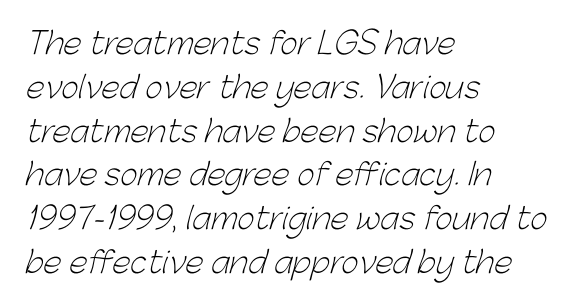
Q: Is the text bold? A: No.
Q: Is the typeface a serif or a sans-serif typeface? A: Sans-serif.
Q: Is the text underlined? A: No.
Q: How is the paragraph aligned? A: Left-aligned.
Q: Is the spacing between letters normal or unusually wide? A: Normal.
Q: Is the spacing between lines tight, normal or loose? A: Normal.
Q: Width (condensed, normal, or wide)? A: Normal.
Q: Stroke contrast? A: Low.
Q: x-height? A: Medium.
Q: Monospaced? A: No.
